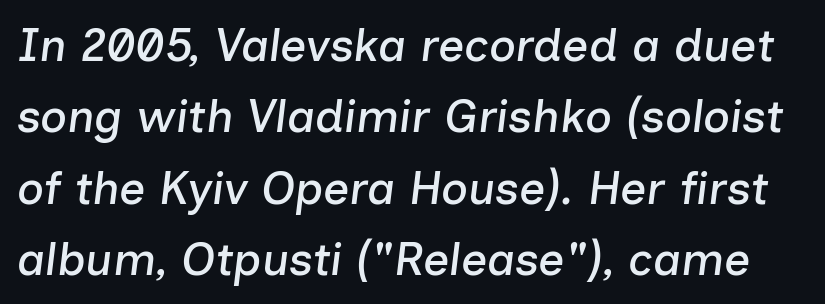
This sample uses plain, unmodified letter spacing. The foot of each line stays bare and open. The rendering applies a slant to the glyphs. Note the varied advance widths — an 'i' is clearly narrower than an 'm'. The passage shown stacks its lines at a standard gap.
